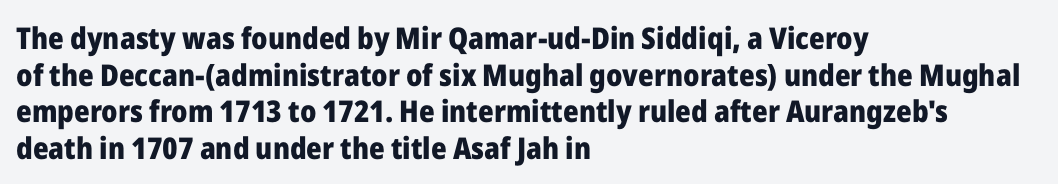
Q: Is the text bold? A: Yes.
Q: Is the text italic (slanted)? A: No, it is upright.
Q: Is the typeface a serif or a sans-serif typeface? A: Sans-serif.
Q: Is the text underlined? A: No.
Q: How is the paragraph aligned? A: Left-aligned.
Q: Is the spacing between letters normal or unusually wide? A: Normal.
Q: Width (condensed, normal, or wide)? A: Normal.
Q: Stroke contrast? A: Low.
Q: x-height? A: Medium.
Q: Monospaced? A: No.
